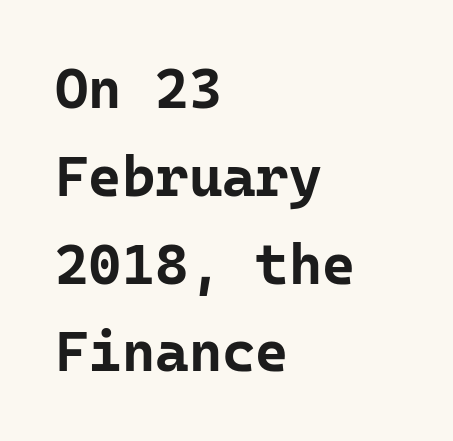
The image shows 57 px bold sans-serif type, upright, monospaced; set left-aligned, normal line spacing (1.54x), normal letter spacing, not underlined; low stroke contrast and a medium x-height.
